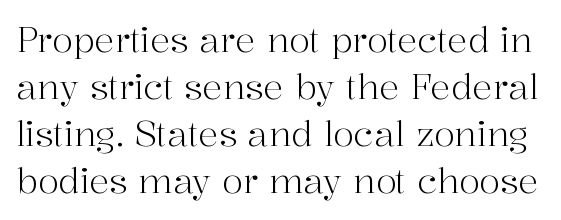
{"serif": "yes", "italic": "no", "bold": "no", "weight": "light", "width": "normal", "stroke_contrast": "high", "x_height": "medium", "monospaced": "no", "underline": "no", "line_spacing": "normal", "line_spacing_ratio": 1.38, "letter_spacing": "normal", "letter_spacing_em": 0.0, "glyph_px": 34}
